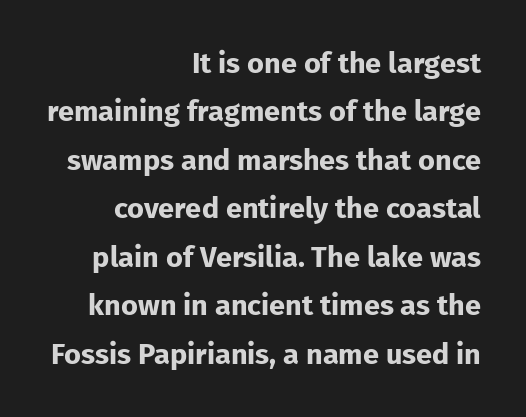
Q: Is the text bold? A: Yes.
Q: Is the text italic (slanted)? A: No, it is upright.
Q: Is the typeface a serif or a sans-serif typeface? A: Sans-serif.
Q: Is the text underlined? A: No.
Q: How is the paragraph aligned? A: Right-aligned.
Q: Is the spacing between letters normal or unusually wide? A: Normal.
Q: Is the spacing between lines tight, normal or loose? A: Normal.
Q: Width (condensed, normal, or wide)? A: Normal.
Q: Stroke contrast? A: Low.
Q: x-height? A: Medium.
Q: Monospaced? A: No.
